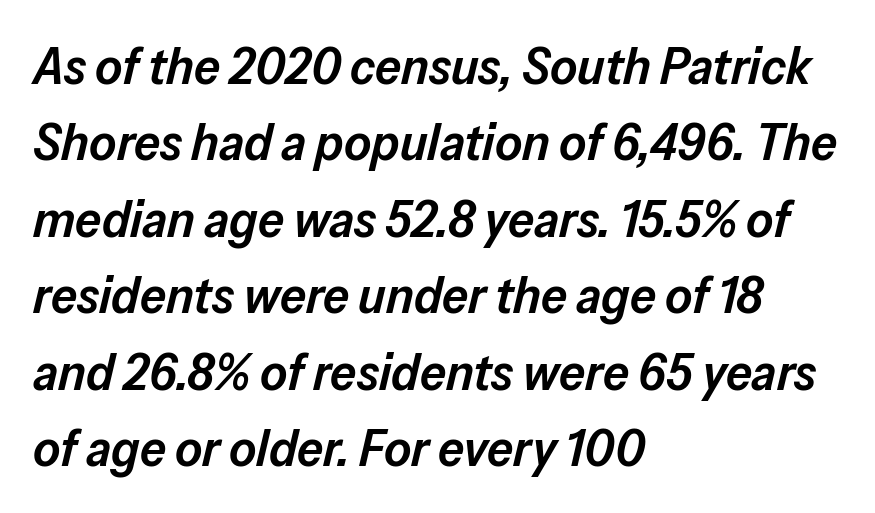
The image shows 52 px semibold type, italic (leaning right); set left-aligned, normal line spacing (1.47x), normal letter spacing, not underlined; low stroke contrast and a medium x-height.
